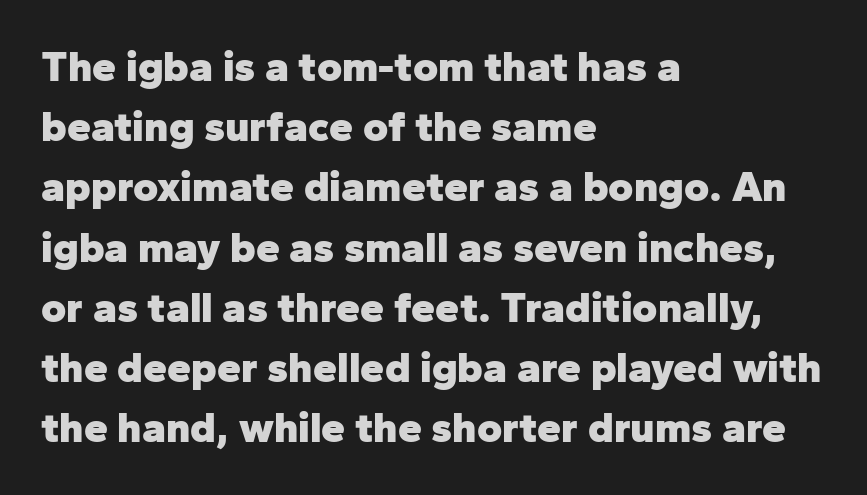
Q: Is the text bold? A: Yes.
Q: Is the text italic (slanted)? A: No, it is upright.
Q: Is the typeface a serif or a sans-serif typeface? A: Sans-serif.
Q: Is the text underlined? A: No.
Q: How is the paragraph aligned? A: Left-aligned.
Q: Is the spacing between letters normal or unusually wide? A: Normal.
Q: Is the spacing between lines tight, normal or loose? A: Normal.
Q: Width (condensed, normal, or wide)? A: Normal.
Q: Stroke contrast? A: Low.
Q: x-height? A: Medium.
Q: Monospaced? A: No.
